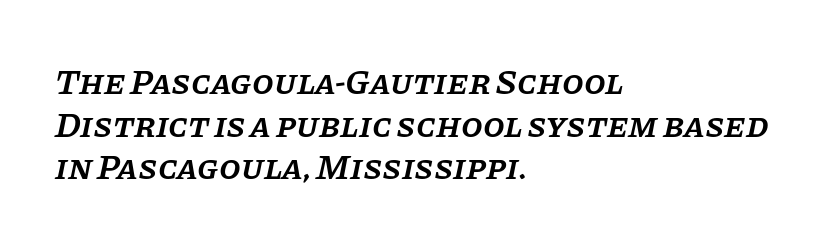
Q: Is the text bold? A: Semi-bold.
Q: Is the text italic (slanted)? A: Yes, it leans right by about 11 degrees.
Q: Is the typeface a serif or a sans-serif typeface? A: Serif.
Q: Is the text underlined? A: No.
Q: How is the paragraph aligned? A: Left-aligned.
Q: Is the spacing between letters normal or unusually wide? A: Normal.
Q: Width (condensed, normal, or wide)? A: Normal.
Q: Stroke contrast? A: Low.
Q: x-height? A: Large.
Q: Monospaced? A: No.
